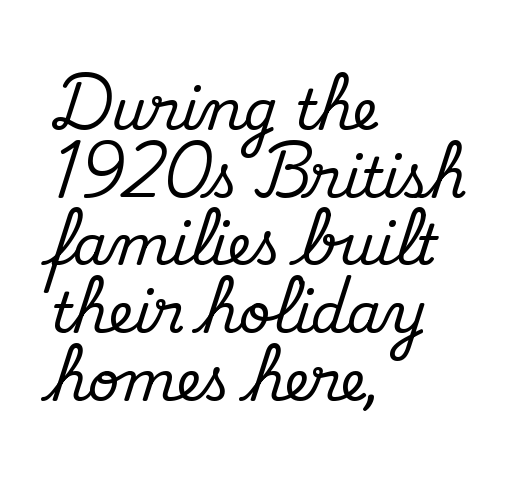
The image shows 55 px serif type; set left-aligned, line spacing 1.23x, normal letter spacing, not underlined; medium stroke contrast and a small x-height.
